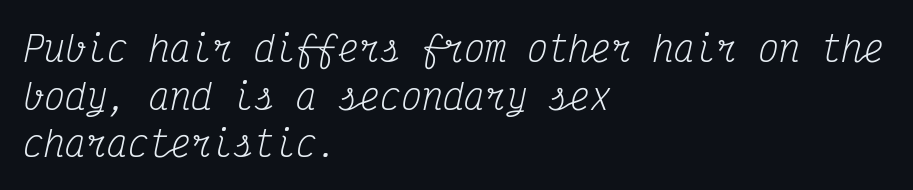
The image shows 35 px regular-weight, condensed serif type, italic (leaning right), monospaced; set left-aligned, normal line spacing (1.36x), normal letter spacing, not underlined; medium stroke contrast and a medium x-height.
